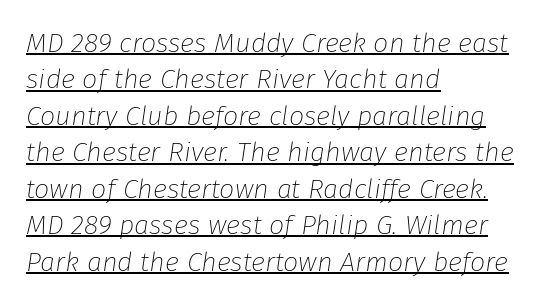
{"italic": "yes", "lean": "right", "slant_degrees": 8, "bold": "no", "underline": "yes", "align": "left", "line_spacing": "normal", "line_spacing_ratio": 1.35, "letter_spacing": "normal", "letter_spacing_em": 0.0, "glyph_px": 27}
